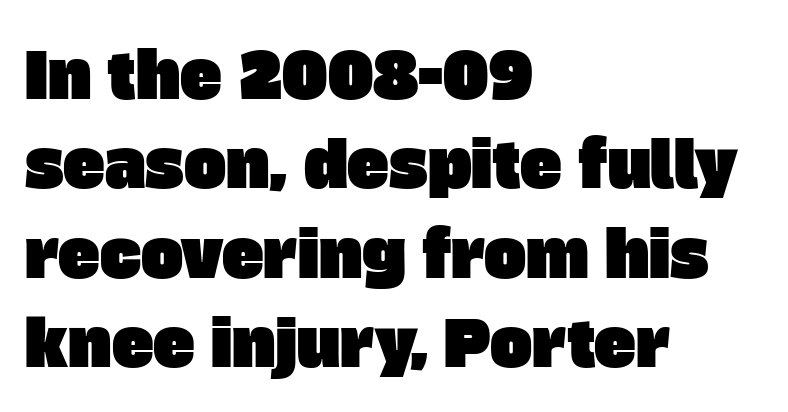
{"serif": "no", "width": "normal", "stroke_contrast": "low", "x_height": "large", "monospaced": "no", "underline": "no", "align": "left", "line_spacing": "normal", "line_spacing_ratio": 1.42, "letter_spacing": "normal", "letter_spacing_em": 0.0, "glyph_px": 63}
